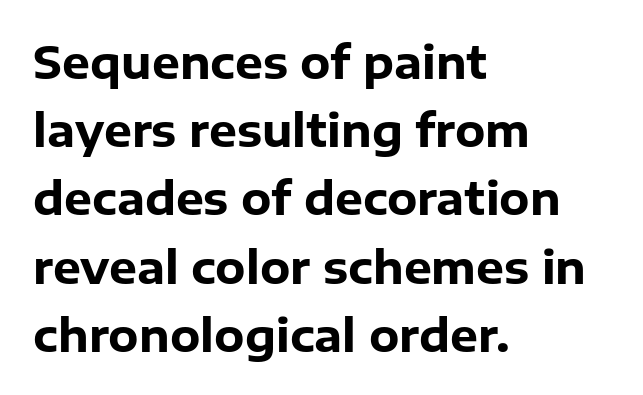
The lettering stays uniformly vertical, giving the passage a roman look. The letterforms sit shoulder to shoulder at normal distance. Typographic density is high because the face is bold. These lines are rendered in a variable-pitch font. Check where the strokes stop: nothing finishes them off — pure sans.
